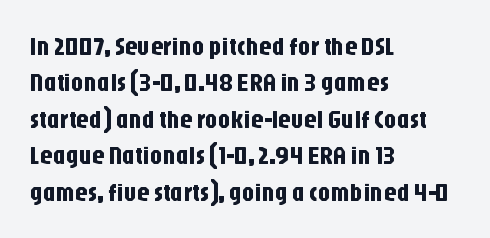
Q: Is the text italic (slanted)? A: No, it is upright.
Q: Is the text underlined? A: No.
Q: How is the paragraph aligned? A: Left-aligned.
Q: Is the spacing between letters normal or unusually wide? A: Normal.
Q: Is the spacing between lines tight, normal or loose? A: Normal.
